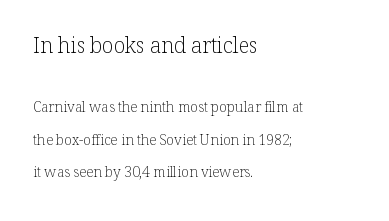
{"italic": "no", "bold": "no", "underline": "no", "align": "left", "line_spacing": "loose", "line_spacing_ratio": 2.34, "letter_spacing": "normal", "letter_spacing_em": 0.0, "larger_block": "first", "size_ratio": 1.5, "glyph_px": 21}
